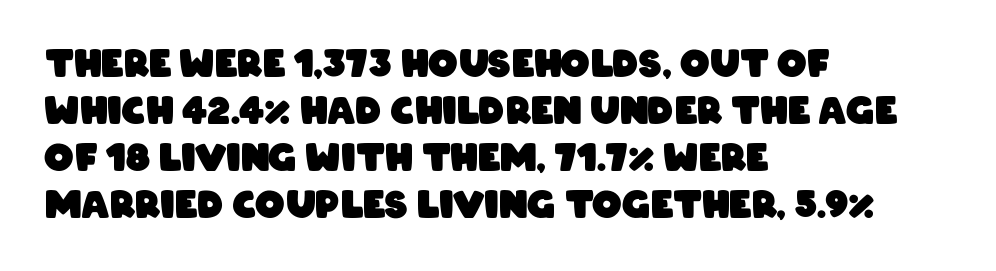
Q: Is the text bold? A: Yes.
Q: Is the typeface a serif or a sans-serif typeface? A: Sans-serif.
Q: Is the text underlined? A: No.
Q: How is the paragraph aligned? A: Left-aligned.
Q: Is the spacing between letters normal or unusually wide? A: Normal.
Q: Is the spacing between lines tight, normal or loose? A: Normal.
Q: Width (condensed, normal, or wide)? A: Condensed.
Q: Stroke contrast? A: Low.
Q: x-height? A: Large.
Q: Monospaced? A: No.
